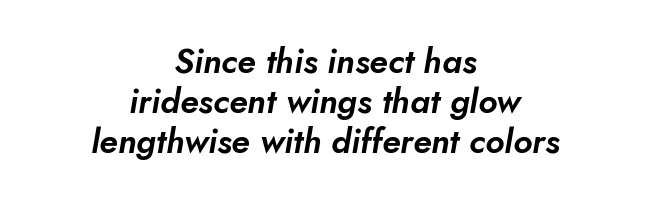
{"serif": "no", "width": "normal", "stroke_contrast": "low", "x_height": "small", "monospaced": "no", "underline": "no", "align": "center", "line_spacing_ratio": 1.17, "letter_spacing": "normal", "letter_spacing_em": 0.0, "glyph_px": 34}
